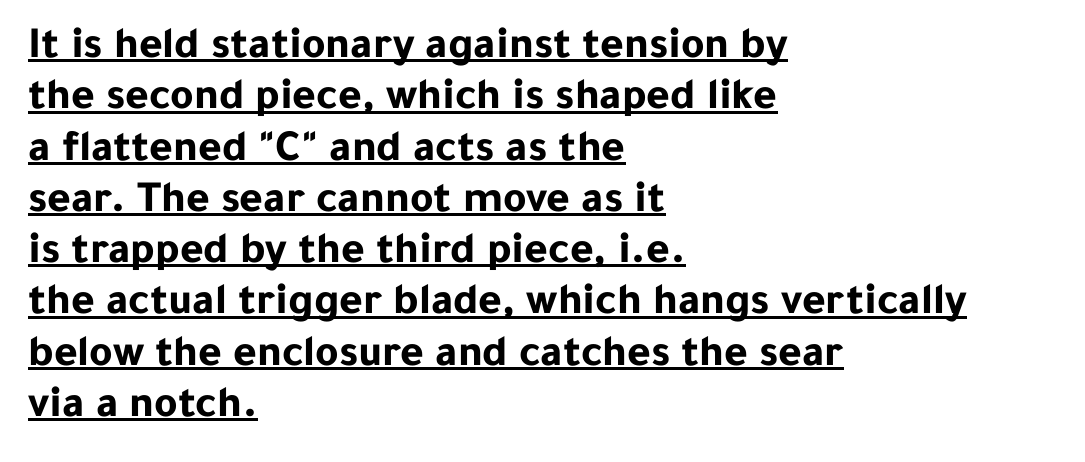
The image shows 45 px bold sans-serif type, upright; set left-aligned, tight line spacing (1.14x), normal letter spacing, underlined; low stroke contrast and a medium x-height.
